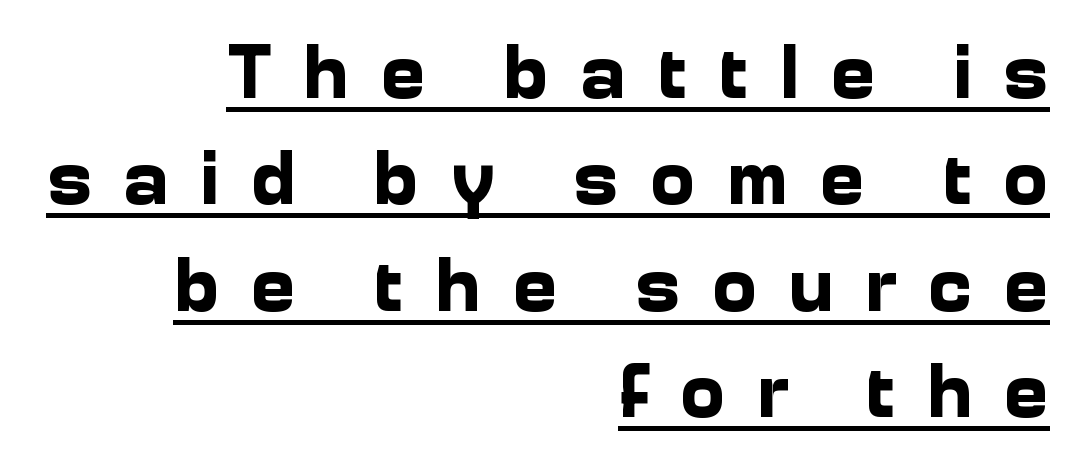
This sample uses a sans-serif face. Designer's note — italics off, roman on. Which margin do the lines hug? The right one — the left edge is uneven. The tracking reads as deliberately expanded to a designer's eye. Beneath each row of characters lies a ruled line.
